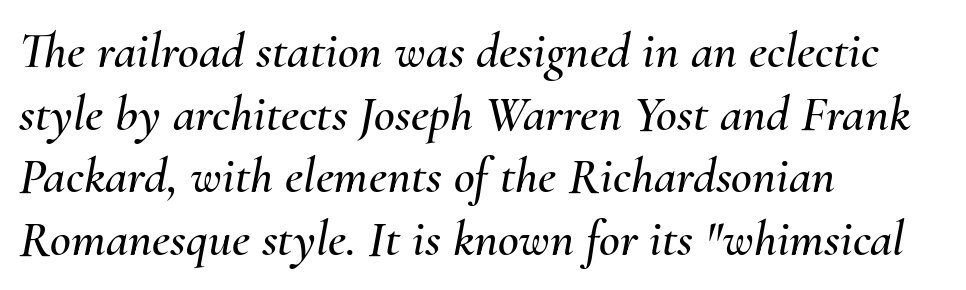
The image shows 51 px text type, italic (leaning right); set left-aligned, line spacing 1.23x, normal letter spacing, not underlined; medium stroke contrast and a small x-height.
